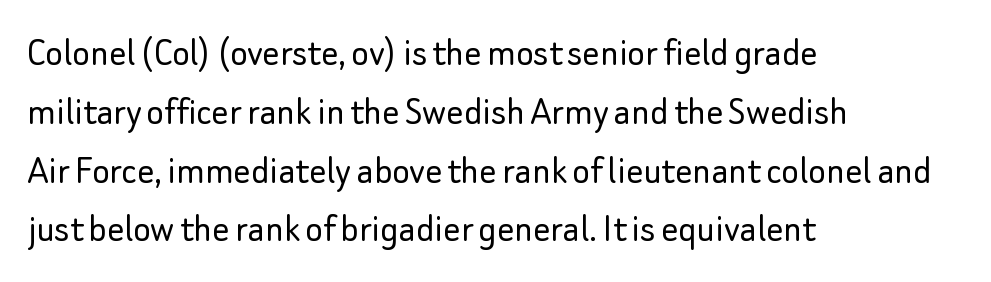
Q: Is the text bold? A: No.
Q: Is the text italic (slanted)? A: No, it is upright.
Q: Is the typeface a serif or a sans-serif typeface? A: Sans-serif.
Q: Is the text underlined? A: No.
Q: How is the paragraph aligned? A: Left-aligned.
Q: Is the spacing between letters normal or unusually wide? A: Normal.
Q: Is the spacing between lines tight, normal or loose? A: Normal.
Q: Width (condensed, normal, or wide)? A: Normal.
Q: Stroke contrast? A: Low.
Q: x-height? A: Small.
Q: Monospaced? A: No.
